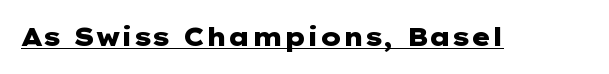
The image shows 25 px bold type, upright; set normal letter spacing, underlined.
